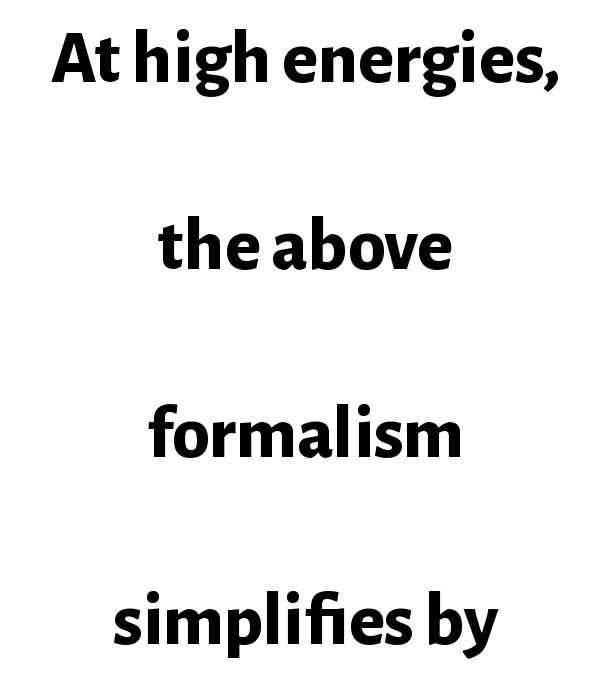
The line texture is even and compact thanks to regular tracking. Is this a fixed-width face? No — the glyphs have proportional, varying widths. The axis of the letterforms is exactly vertical. Heft: maximum for text — a bold. The strip under each line holds only bare page.
